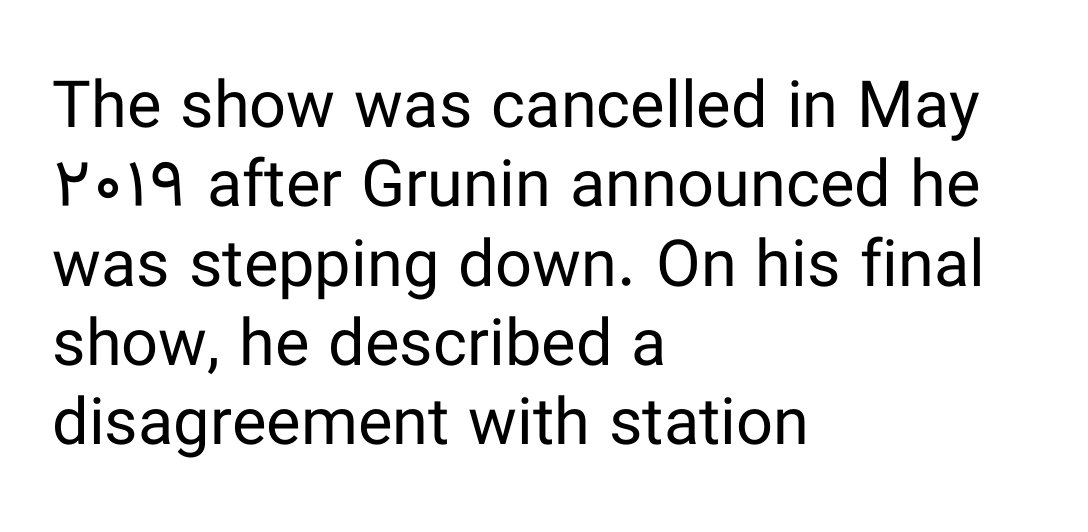
Q: Is the text bold? A: No.
Q: Is the text italic (slanted)? A: No, it is upright.
Q: Is the typeface a serif or a sans-serif typeface? A: Sans-serif.
Q: Is the text underlined? A: No.
Q: How is the paragraph aligned? A: Left-aligned.
Q: Is the spacing between letters normal or unusually wide? A: Normal.
Q: Width (condensed, normal, or wide)? A: Normal.
Q: Stroke contrast? A: Low.
Q: x-height? A: Medium.
Q: Monospaced? A: No.
